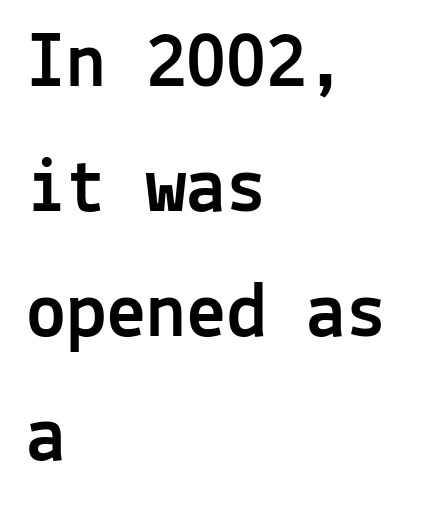
{"serif": "no", "italic": "no", "width": "normal", "x_height": "medium", "monospaced": "yes", "underline": "no", "align": "left", "line_spacing": "normal", "line_spacing_ratio": 1.56, "letter_spacing": "normal", "letter_spacing_em": 0.0, "glyph_px": 80}
